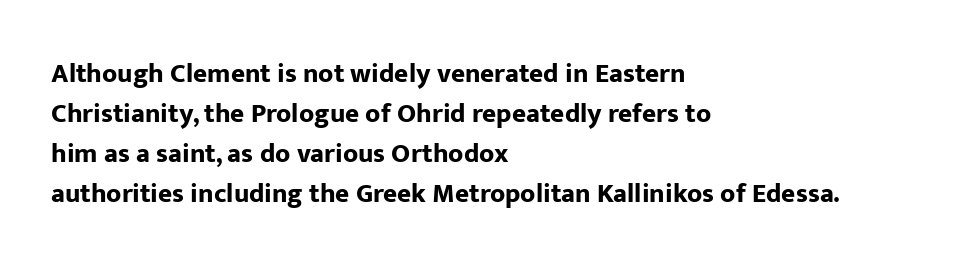
A student would call this left alignment; a typographer would say flush left, rag right. Lines of text with bare space underneath. Does the weight exceed regular? Yes, all the way to bold. Posture: vertical. The rows are spaced the way most documents space them. In terms of letterspacing, this is plain default setting.
